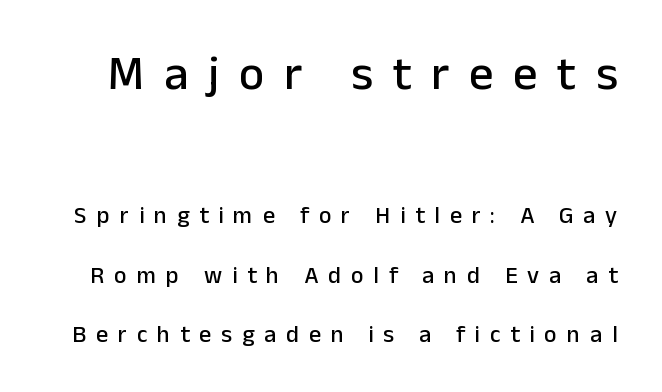
{"serif": "no", "italic": "no", "width": "normal", "stroke_contrast": "low", "x_height": "medium", "monospaced": "no", "underline": "no", "line_spacing": "loose", "line_spacing_ratio": 2.46, "letter_spacing": "wide", "letter_spacing_em": 0.41, "larger_block": "first", "size_ratio": 2.0, "glyph_px": 48}
